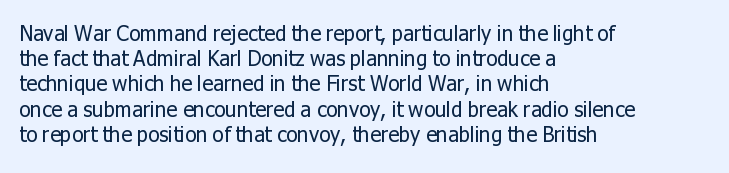
Q: Is the text bold? A: No.
Q: Is the text italic (slanted)? A: No, it is upright.
Q: Is the text underlined? A: No.
Q: How is the paragraph aligned? A: Left-aligned.
Q: Is the spacing between letters normal or unusually wide? A: Normal.
